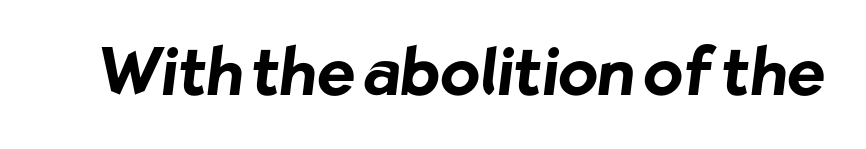
{"serif": "no", "bold": "yes", "weight": "bold", "width": "normal", "stroke_contrast": "low", "x_height": "medium", "monospaced": "no", "underline": "no", "letter_spacing": "normal", "letter_spacing_em": 0.0, "glyph_px": 65}
